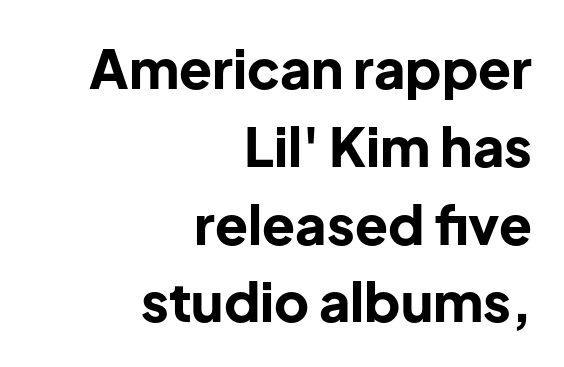
The image shows 54 px bold sans-serif type, upright; set right-aligned, normal line spacing (1.44x), normal letter spacing, not underlined; low stroke contrast and a medium x-height.
